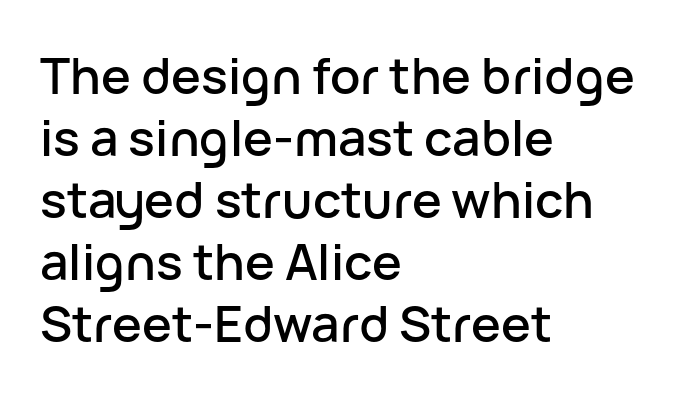
The letters carry no serifs — their stems end cleanly without finishing strokes. Looks like regular typesetting: each glyph gets only the width it needs. Each line starts at the same left margin while the right side varies. Quick note: underline off. The letters sit at their default tracking, neither squeezed nor spread. These lines were composed using upright roman letters.
